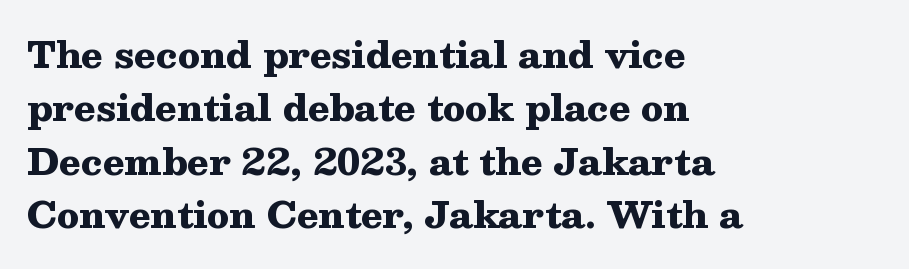
The image shows 36 px heavy, wide serif type, upright; set left-aligned, normal line spacing (1.48x), normal letter spacing, not underlined; medium stroke contrast and a medium x-height.
